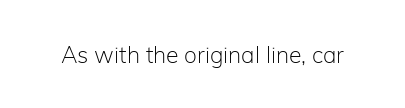
The image shows 23 px text type, upright; set normal letter spacing, not underlined.
